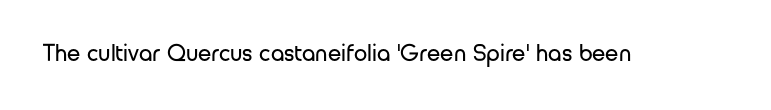
{"italic": "no", "bold": "no", "underline": "no", "letter_spacing": "normal", "letter_spacing_em": 0.0, "glyph_px": 24}
